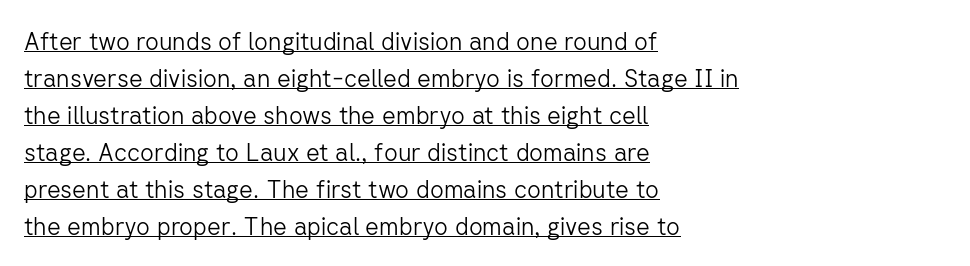
A typesetter would mark this as roman, not italic. The passage shown stacks its lines at a standard gap. The face used here appears with an underline applied. In CSS terms this would be text-align: left.
